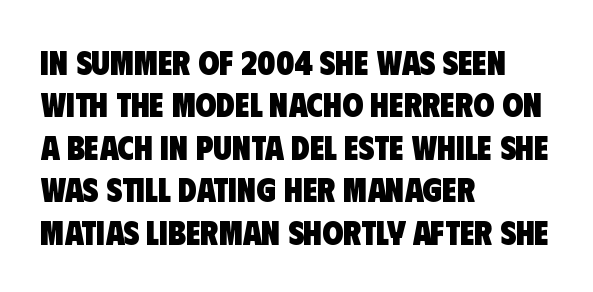
The text block is weighted toward the left margin, trailing off unevenly rightward. The line-height multiplier appears to be the usual default. Nobody drew a line under any word here. The strokes are fattened all the way to bold. Serifs: no, the terminals of the letterforms are clean.
